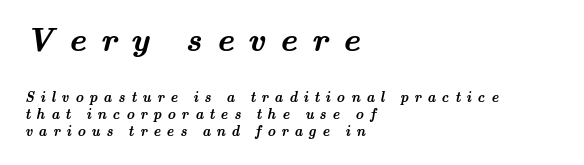
The image shows 33 px semibold, wide serif type; set left-aligned, line spacing 1.2x, unusually wide letter spacing (+0.43 em), not underlined; the first (top) block is 2.36x larger; medium stroke contrast and a small x-height.
